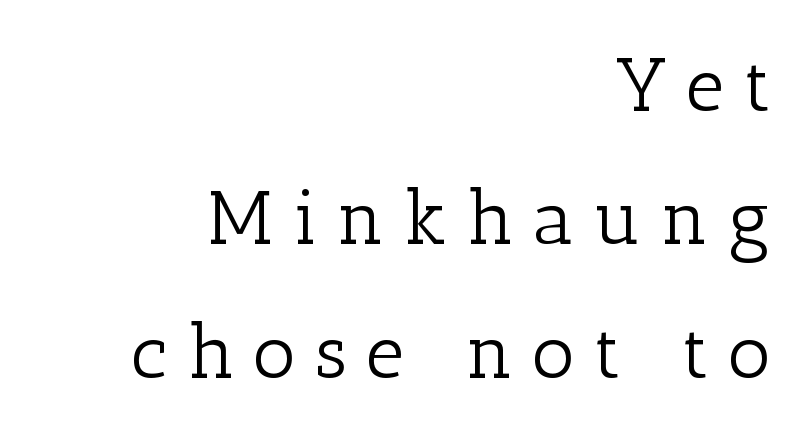
Q: Is the text bold? A: No.
Q: Is the text italic (slanted)? A: No, it is upright.
Q: Is the typeface a serif or a sans-serif typeface? A: Serif.
Q: Is the text underlined? A: No.
Q: How is the paragraph aligned? A: Right-aligned.
Q: Is the spacing between letters normal or unusually wide? A: Unusually wide.
Q: Width (condensed, normal, or wide)? A: Normal.
Q: Stroke contrast? A: Low.
Q: x-height? A: Medium.
Q: Monospaced? A: No.
